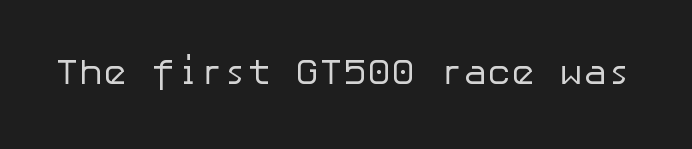
Unlike italic type, these characters show no tilt at all. Between one letter and the next there's only the usual sliver of space. These glyphs show unthickened strokes, regular width or finer. Descenders are the only things crossing below the line.
